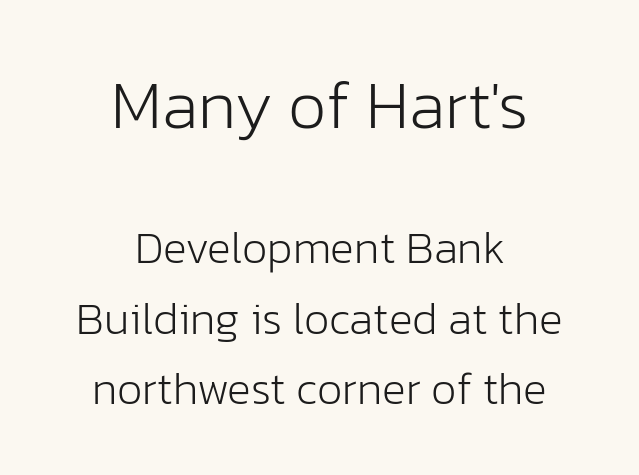
The image shows 68 px light sans-serif type, upright; set centered, normal line spacing (1.56x), normal letter spacing, not underlined; the first (top) block is 1.51x larger; low stroke contrast and a medium x-height.
